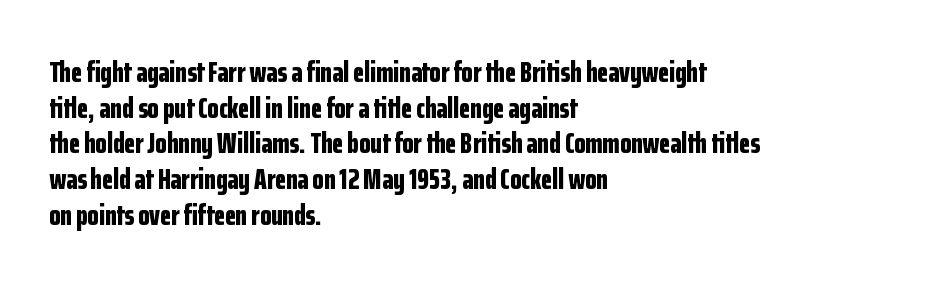
The string is rendered with underlining switched off. Examine the stroke ends and you'll find no serifs. The ragged edge is on the right, which tells us the setting is flush left. Posture: straight, roman, zero tilt. There is no visible air inserted between adjacent glyphs.
